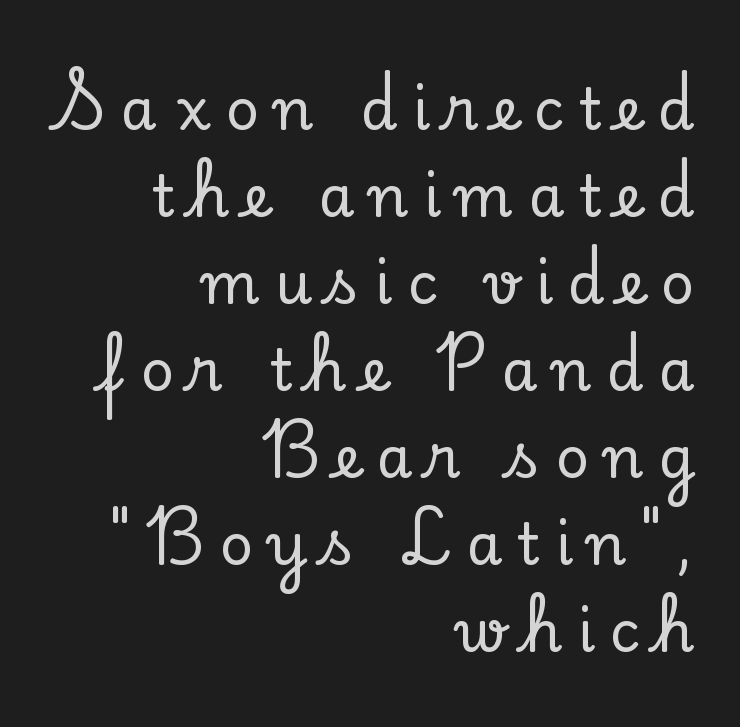
Q: Is the text italic (slanted)? A: No, it is upright.
Q: Is the typeface a serif or a sans-serif typeface? A: Serif.
Q: Is the text underlined? A: No.
Q: How is the paragraph aligned? A: Right-aligned.
Q: Is the spacing between letters normal or unusually wide? A: Unusually wide.
Q: Is the spacing between lines tight, normal or loose? A: Normal.
Q: Width (condensed, normal, or wide)? A: Normal.
Q: Stroke contrast? A: Low.
Q: x-height? A: Small.
Q: Monospaced? A: No.
